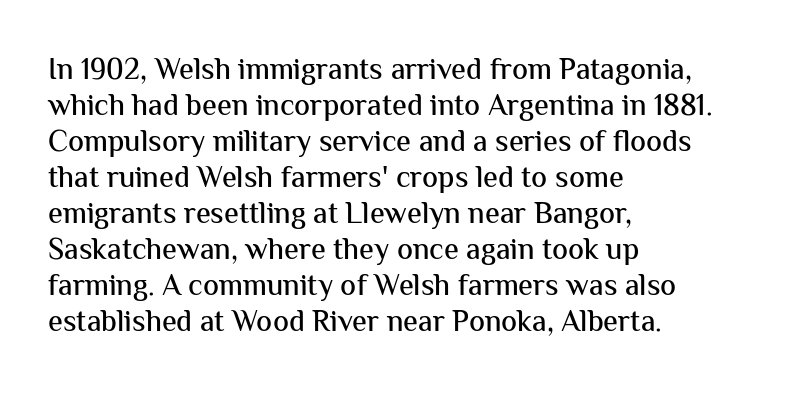
{"serif": "no", "italic": "no", "width": "normal", "stroke_contrast": "medium", "x_height": "medium", "monospaced": "no", "underline": "no", "align": "left", "line_spacing_ratio": 1.2, "letter_spacing": "normal", "letter_spacing_em": 0.0, "glyph_px": 30}
